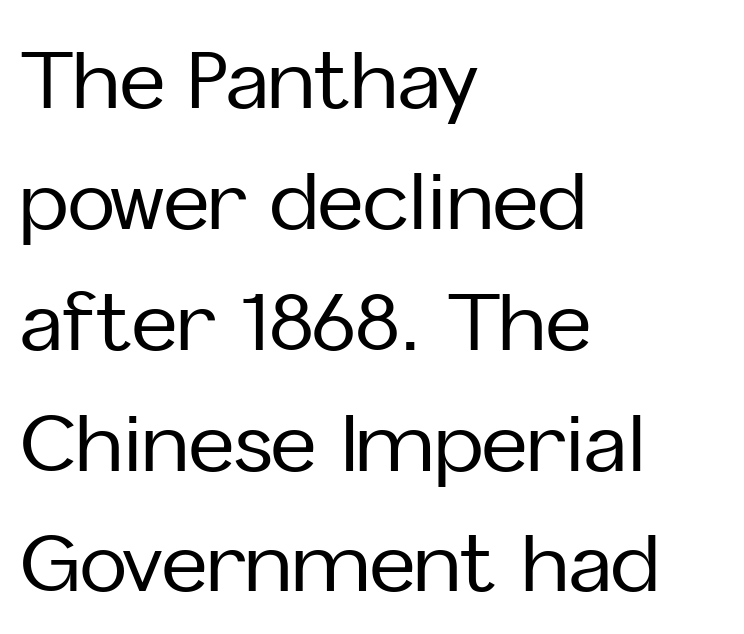
{"serif": "no", "italic": "no", "width": "normal", "stroke_contrast": "low", "x_height": "medium", "monospaced": "no", "underline": "no", "align": "left", "line_spacing": "normal", "line_spacing_ratio": 1.53, "letter_spacing": "normal", "letter_spacing_em": 0.0, "glyph_px": 79}
